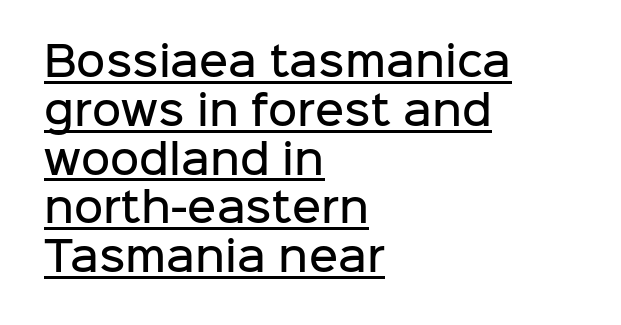
{"serif": "no", "italic": "no", "bold": "semi", "weight": "semibold", "width": "normal", "stroke_contrast": "low", "x_height": "medium", "monospaced": "no", "underline": "yes", "align": "left", "line_spacing_ratio": 1.22, "letter_spacing": "normal", "letter_spacing_em": 0.0, "glyph_px": 40}
